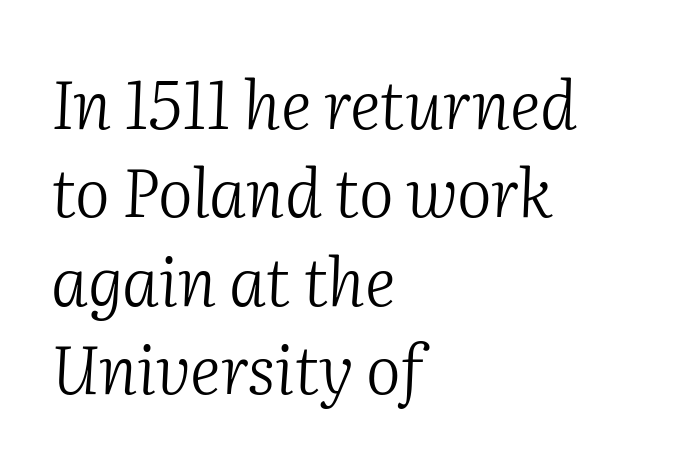
Q: Is the text bold? A: No.
Q: Is the text italic (slanted)? A: Yes, it leans right by about 2 degrees.
Q: Is the typeface a serif or a sans-serif typeface? A: Serif.
Q: Is the text underlined? A: No.
Q: How is the paragraph aligned? A: Left-aligned.
Q: Is the spacing between letters normal or unusually wide? A: Normal.
Q: Is the spacing between lines tight, normal or loose? A: Normal.
Q: Width (condensed, normal, or wide)? A: Normal.
Q: Stroke contrast? A: Medium.
Q: x-height? A: Medium.
Q: Monospaced? A: No.
